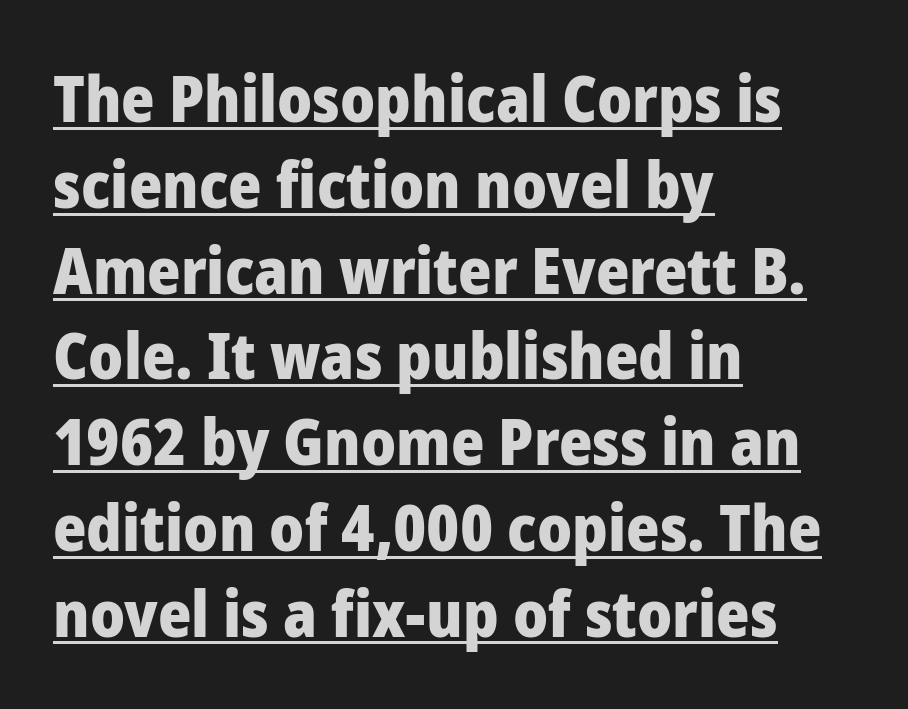
Heft: maximum for text — a bold. The face used here appears with an underline applied. Summary of vertical rhythm: regular, with standard interline spacing. Horizontal alignment here is leftward, the default for most running prose. The face used here is proportionally spaced, like ordinary book or web type. This sample uses a sans-serif face.
